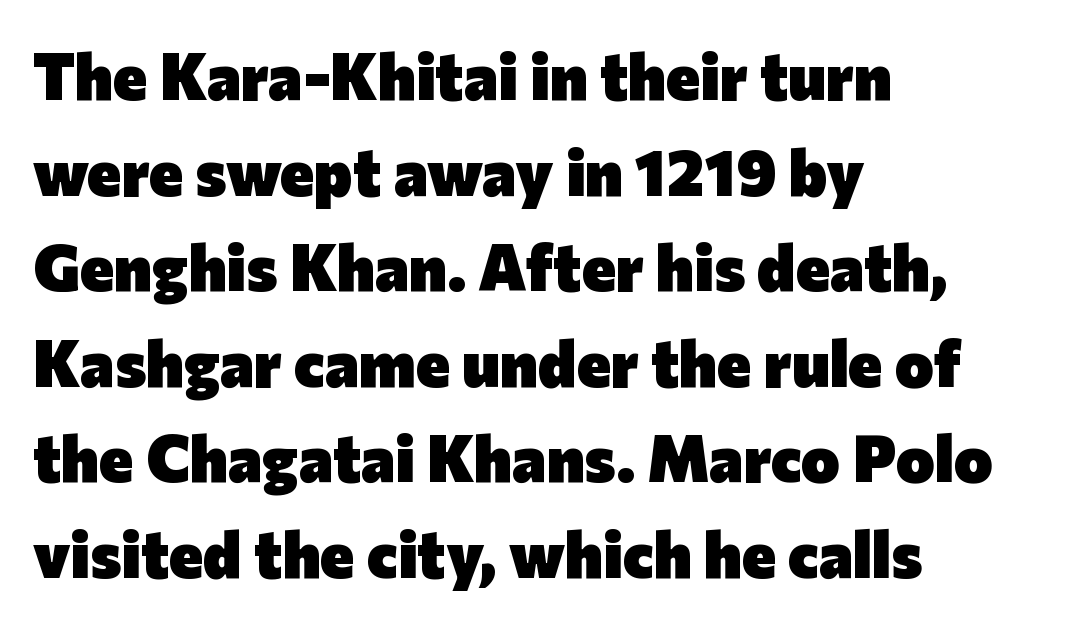
Honestly, the row spacing looks completely unremarkable. It's the straight-up-and-down kind of type. The paragraph shown leans on its left margin. The face used here is proportionally spaced, like ordinary book or web type. Letter spacing: default.
